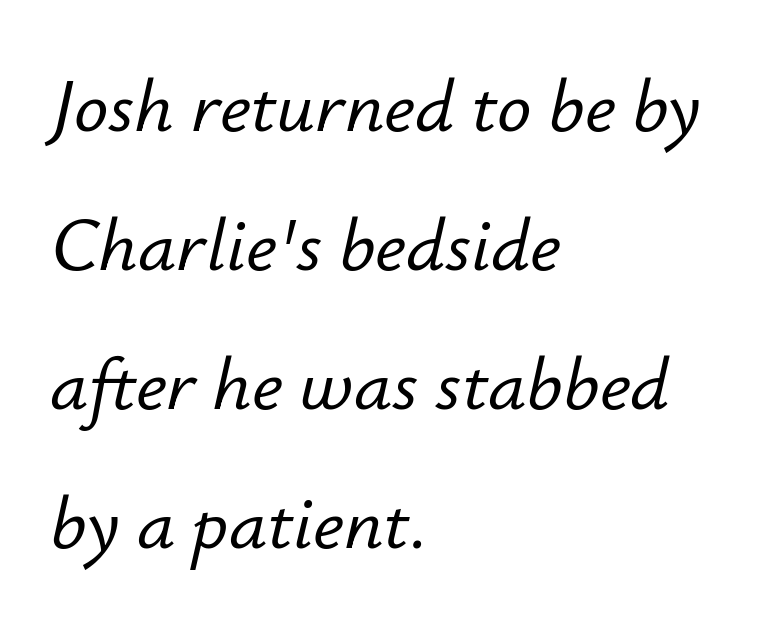
{"italic": "yes", "lean": "right", "slant_degrees": 12, "width": "normal", "stroke_contrast": "low", "x_height": "small", "monospaced": "no", "underline": "no", "align": "left", "line_spacing_ratio": 1.83, "letter_spacing": "normal", "letter_spacing_em": 0.0, "glyph_px": 76}
